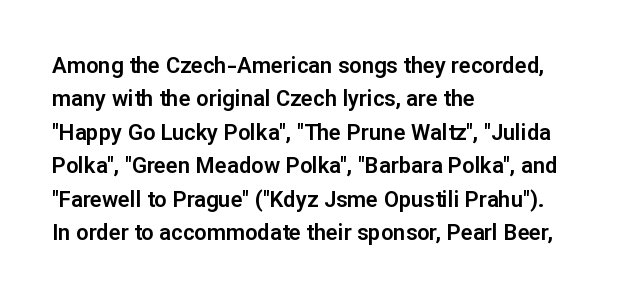
Regarding leading, the lines here are spaced in the standard way. The typography opts for an upright posture over an oblique one. Caption: multi-line text, flush left, ragged right. Nothing unusual about the tracking: characters are spaced as the font intends.
